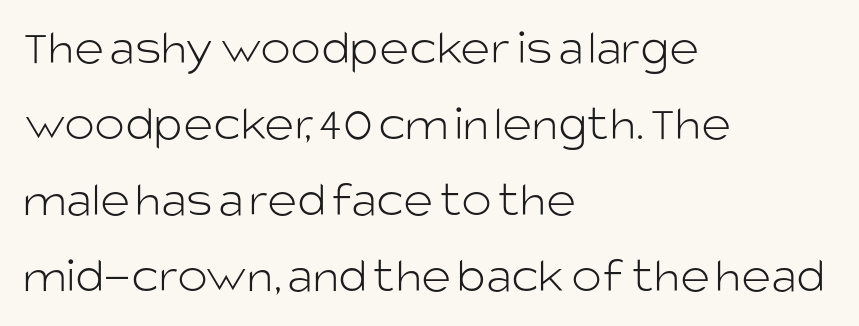
The image shows 51 px light sans-serif type, upright; set left-aligned, normal line spacing (1.49x), normal letter spacing, not underlined; low stroke contrast and a large x-height.
